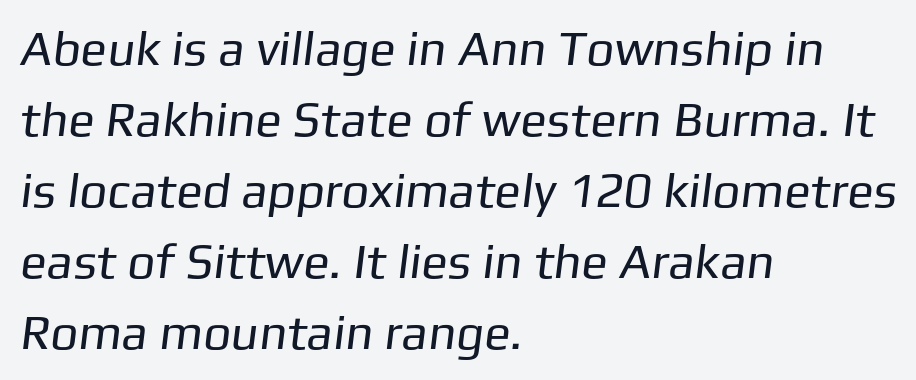
{"serif": "no", "bold": "no", "weight": "regular", "width": "normal", "stroke_contrast": "low", "x_height": "medium", "monospaced": "no", "underline": "no", "align": "left", "line_spacing": "normal", "line_spacing_ratio": 1.45, "letter_spacing": "normal", "letter_spacing_em": 0.0, "glyph_px": 49}
